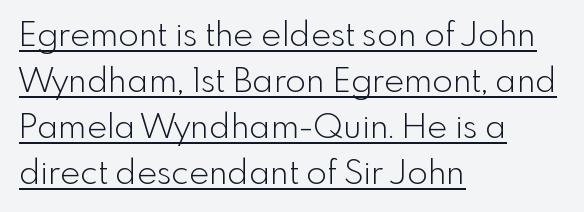
The face used here appears with an underline applied. Visually the block forms a straight wall on the left and a jagged coastline on the right. Caption: face not bold, strokes unweighted. What stands out about the letter spacing? Nothing — it is the standard amount.
